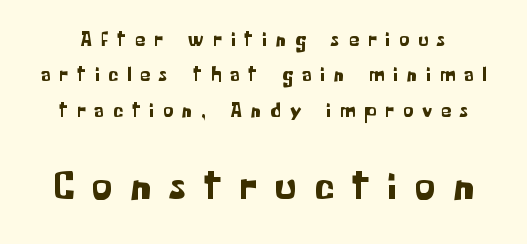
The image shows 40 px sans-serif type, upright; set line spacing 1.77x, unusually wide letter spacing (+0.46 em), not underlined; the second (bottom) block is 2.0x larger; low stroke contrast and a medium x-height.
